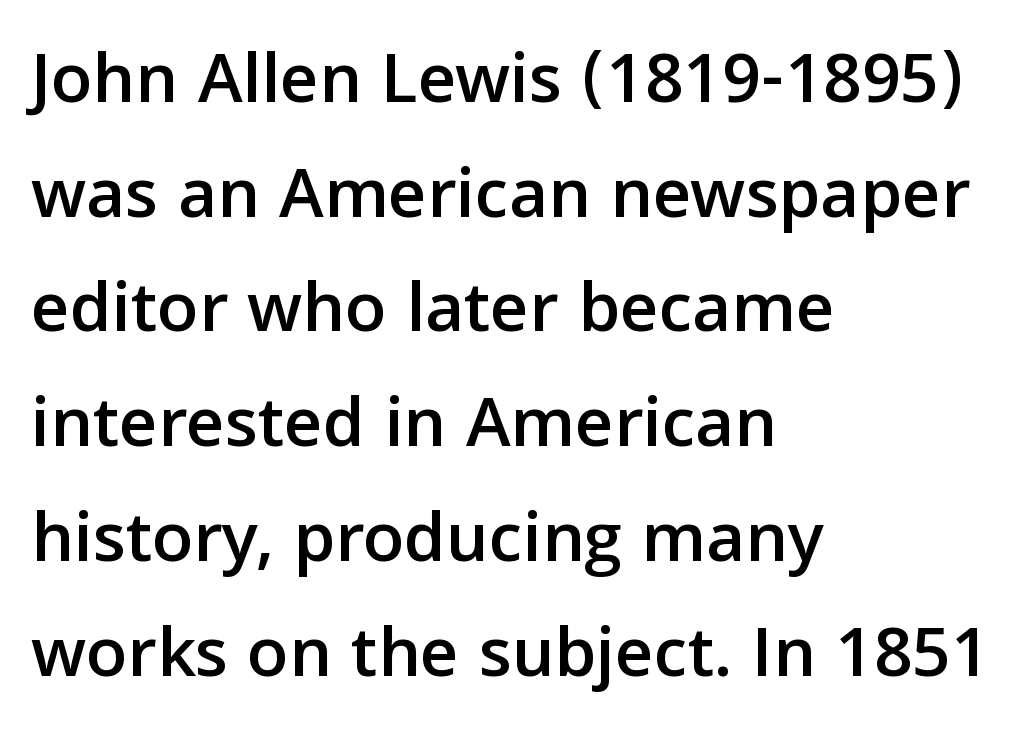
Q: Is the text italic (slanted)? A: No, it is upright.
Q: Is the typeface a serif or a sans-serif typeface? A: Sans-serif.
Q: Is the text underlined? A: No.
Q: How is the paragraph aligned? A: Left-aligned.
Q: Is the spacing between letters normal or unusually wide? A: Normal.
Q: Is the spacing between lines tight, normal or loose? A: Normal.
Q: Width (condensed, normal, or wide)? A: Normal.
Q: Stroke contrast? A: Low.
Q: x-height? A: Medium.
Q: Monospaced? A: No.
